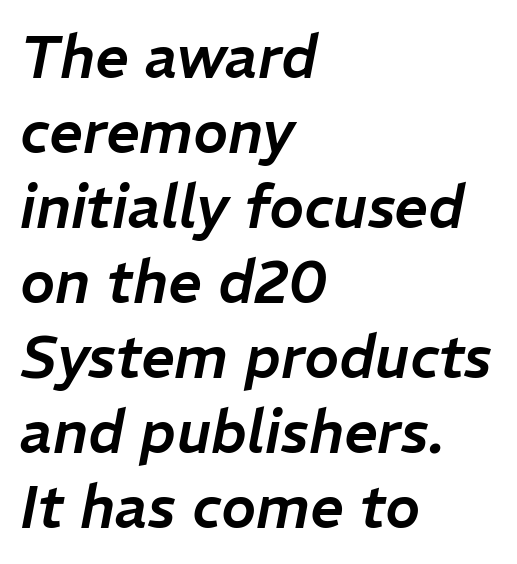
Vertical spacing — default. The font's italic variant was chosen for this text. The letterforms sit shoulder to shoulder at normal distance. The specimen omits any rule beneath the text block's lines.
